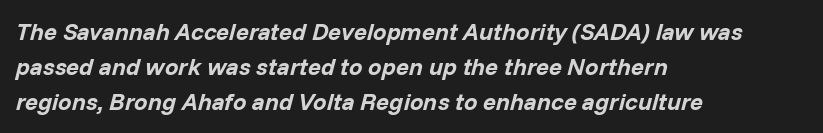
Compared with an ordinary text face, these strokes are far heavier — a full bold. You can tell it's italic because the verticals aren't actually vertical. Underline: absent. Summary of vertical rhythm: regular, with standard interline spacing. Where is the straight margin? On the left.
